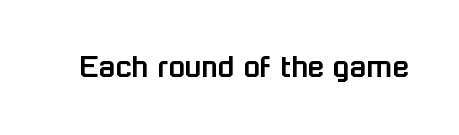
The image shows 34 px sans-serif type, upright; set normal letter spacing, not underlined; low stroke contrast and a medium x-height.
